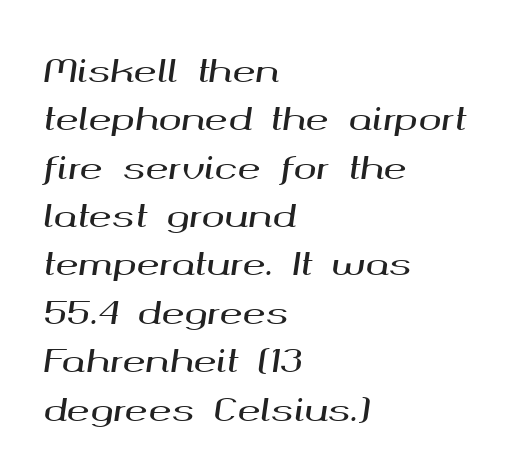
The image shows 31 px wide type, italic (leaning right); set left-aligned, normal line spacing (1.56x), normal letter spacing, not underlined; medium stroke contrast and a medium x-height.
